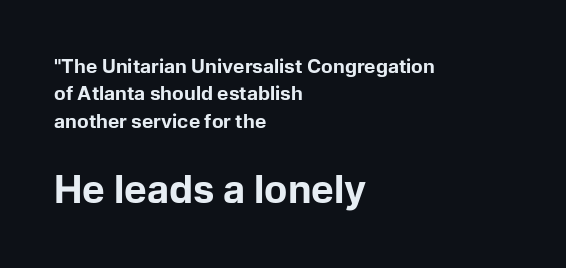
Every stem runs plumb, perpendicular to the baseline. Baseline-to-baseline distance is the conventional proportion of letter height. The glyphs in this specimen are sans serif. If you drew a ruler down the left edge, every line would touch it. The strokes are fattened all the way to bold. No word sits above an underline.
